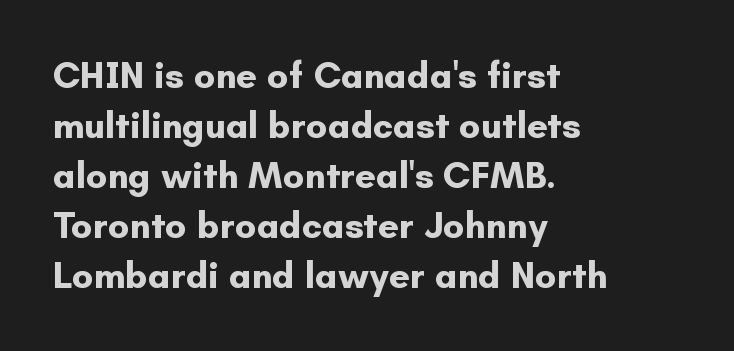
The image shows 37 px bold sans-serif type, upright; set left-aligned, normal line spacing (1.35x), normal letter spacing, not underlined; low stroke contrast and a small x-height.
